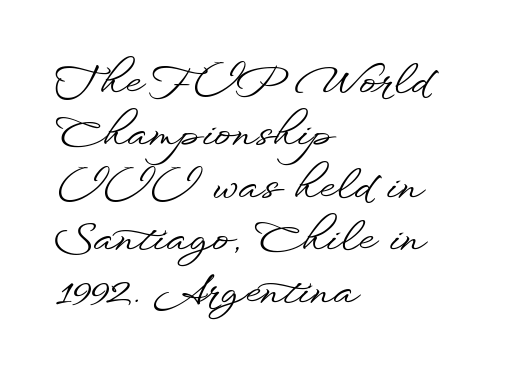
The image shows 41 px wide sans-serif type; set left-aligned, normal line spacing (1.28x), normal letter spacing, not underlined; low stroke contrast and a small x-height.
